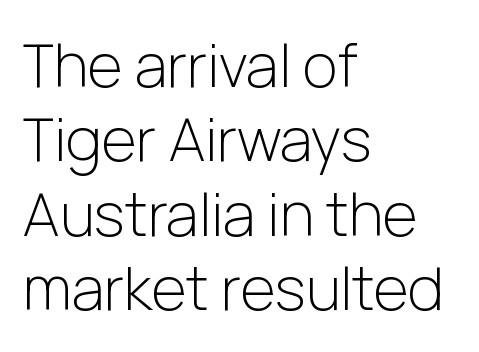
Q: Is the text bold? A: No.
Q: Is the text italic (slanted)? A: No, it is upright.
Q: Is the typeface a serif or a sans-serif typeface? A: Sans-serif.
Q: Is the text underlined? A: No.
Q: How is the paragraph aligned? A: Left-aligned.
Q: Is the spacing between letters normal or unusually wide? A: Normal.
Q: Width (condensed, normal, or wide)? A: Normal.
Q: Stroke contrast? A: Low.
Q: x-height? A: Medium.
Q: Monospaced? A: No.
